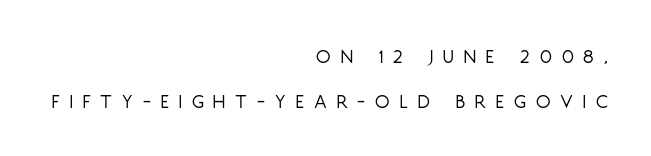
{"italic": "no", "bold": "no", "underline": "no", "align": "right", "line_spacing": "loose", "line_spacing_ratio": 2.13, "letter_spacing": "wide", "letter_spacing_em": 0.48, "glyph_px": 21}
